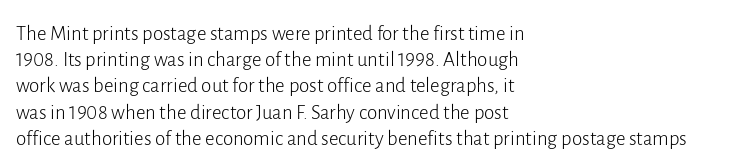
Q: Is the text bold? A: No.
Q: Is the text italic (slanted)? A: No, it is upright.
Q: Is the text underlined? A: No.
Q: How is the paragraph aligned? A: Left-aligned.
Q: Is the spacing between letters normal or unusually wide? A: Normal.
Q: Is the spacing between lines tight, normal or loose? A: Normal.
